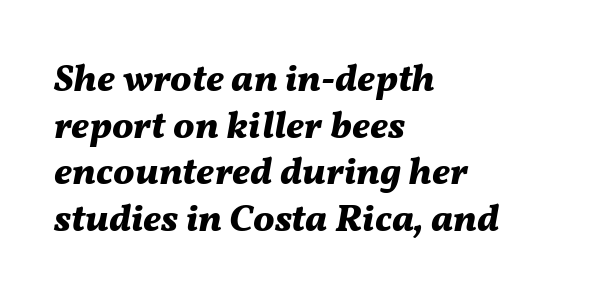
The image shows 38 px bold type, italic (leaning right); set left-aligned, line spacing 1.23x, normal letter spacing, not underlined; medium stroke contrast and a medium x-height.
